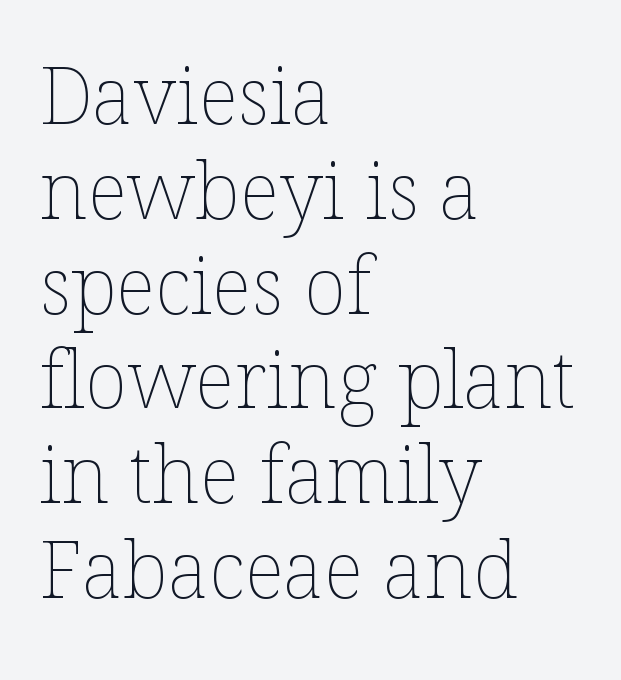
The image shows 79 px thin type, upright; set left-aligned, line spacing 1.2x, normal letter spacing, not underlined; low stroke contrast and a medium x-height.
